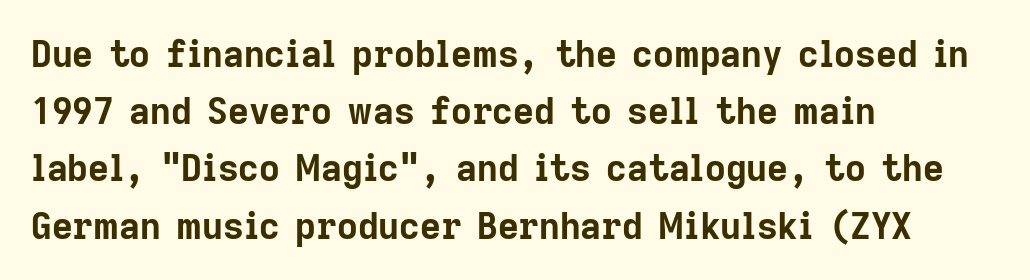
Q: Is the text bold? A: Yes.
Q: Is the text italic (slanted)? A: No, it is upright.
Q: Is the typeface a serif or a sans-serif typeface? A: Sans-serif.
Q: Is the text underlined? A: No.
Q: How is the paragraph aligned? A: Left-aligned.
Q: Is the spacing between letters normal or unusually wide? A: Normal.
Q: Is the spacing between lines tight, normal or loose? A: Normal.
Q: Width (condensed, normal, or wide)? A: Normal.
Q: Stroke contrast? A: Low.
Q: x-height? A: Medium.
Q: Monospaced? A: No.
